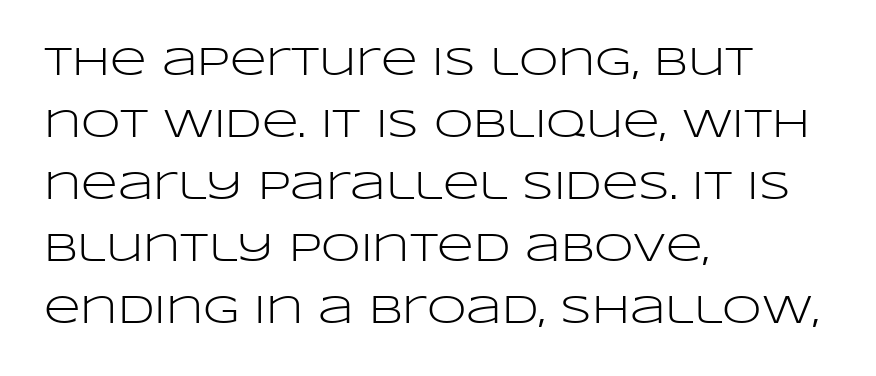
The image shows 40 px light, wide sans-serif type, upright; set left-aligned, normal line spacing (1.55x), normal letter spacing, not underlined; low stroke contrast and a large x-height.
